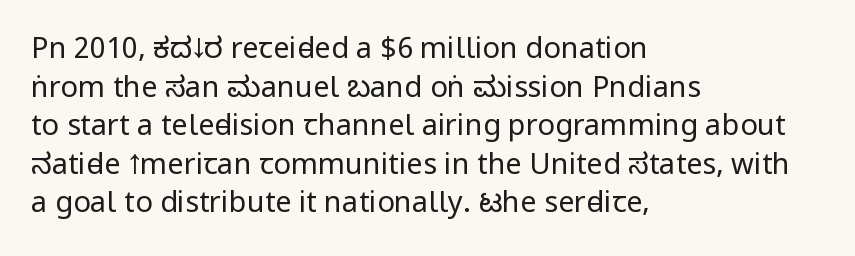
The image shows 29 px regular-weight, condensed sans-serif type, upright; set left-aligned, normal line spacing (1.33x), normal letter spacing, not underlined; low stroke contrast and a large x-height.
